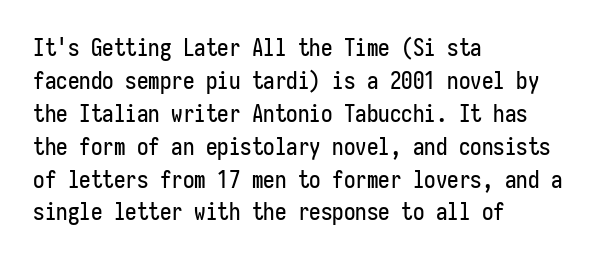
{"italic": "no", "underline": "no", "align": "left", "line_spacing": "normal", "line_spacing_ratio": 1.43, "letter_spacing": "normal", "letter_spacing_em": 0.0, "glyph_px": 23}
